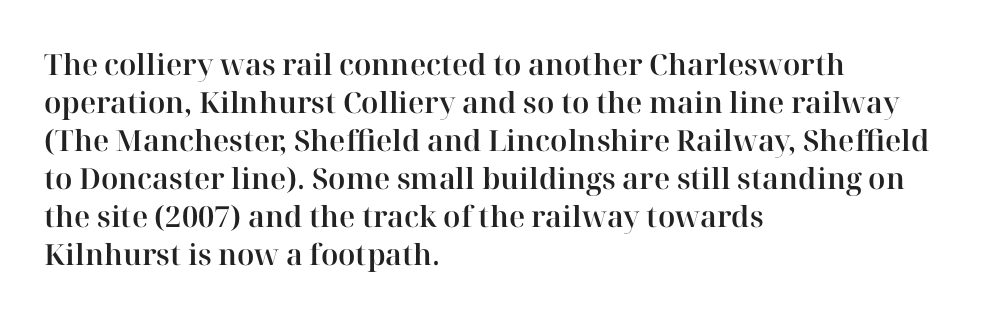
Q: Is the text italic (slanted)? A: No, it is upright.
Q: Is the typeface a serif or a sans-serif typeface? A: Serif.
Q: Is the text underlined? A: No.
Q: How is the paragraph aligned? A: Left-aligned.
Q: Is the spacing between letters normal or unusually wide? A: Normal.
Q: Is the spacing between lines tight, normal or loose? A: Normal.
Q: Width (condensed, normal, or wide)? A: Normal.
Q: Stroke contrast? A: High.
Q: x-height? A: Medium.
Q: Monospaced? A: No.
